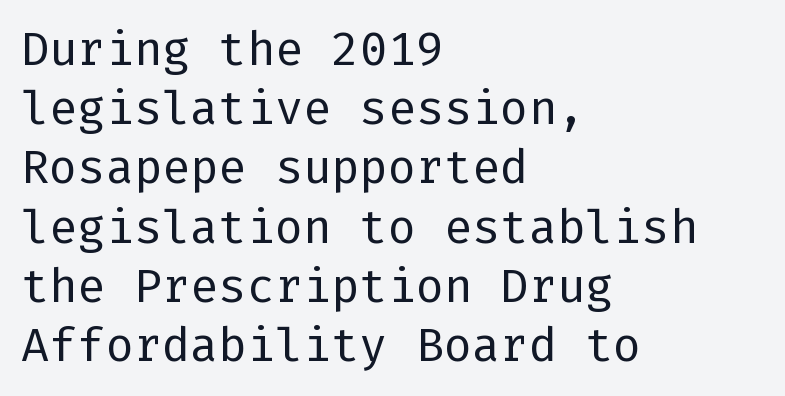
{"serif": "no", "italic": "no", "bold": "no", "weight": "regular", "width": "normal", "stroke_contrast": "low", "x_height": "medium", "underline": "no", "align": "left", "line_spacing": "normal", "line_spacing_ratio": 1.26, "letter_spacing": "normal", "letter_spacing_em": 0.0, "glyph_px": 47}
